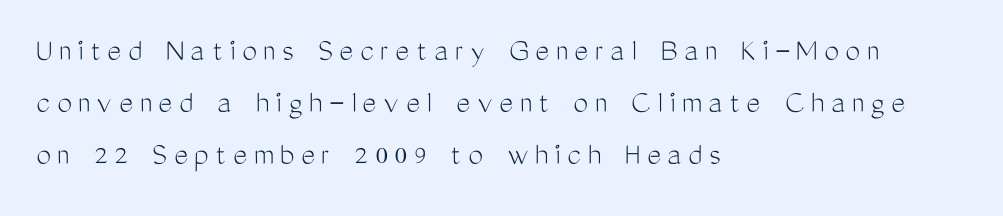
The image shows 33 px light, condensed sans-serif type, upright; set left-aligned, normal line spacing (1.58x), unusually wide letter spacing (+0.2 em), not underlined; medium stroke contrast and a medium x-height.
